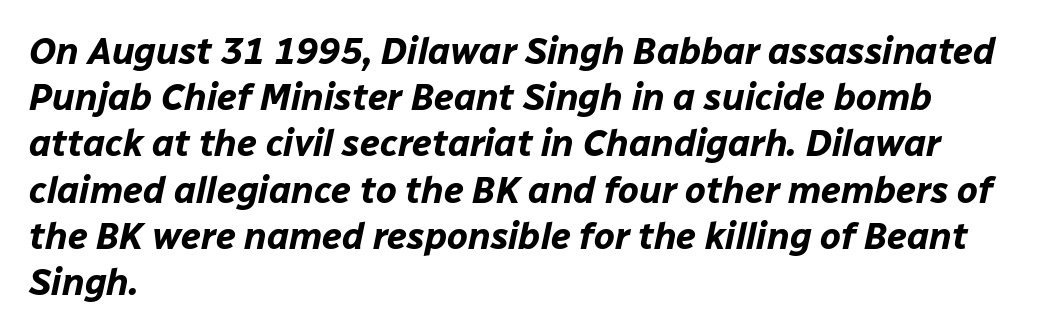
The image shows 37 px bold type, italic (leaning right); set left-aligned, normal line spacing (1.25x), normal letter spacing, not underlined; low stroke contrast and a medium x-height.
